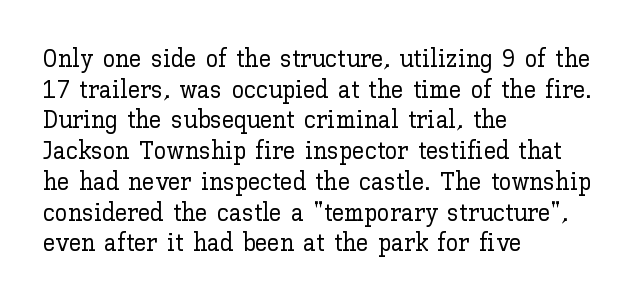
The image shows 25 px text type, upright; set left-aligned, line spacing 1.23x, normal letter spacing, not underlined.
